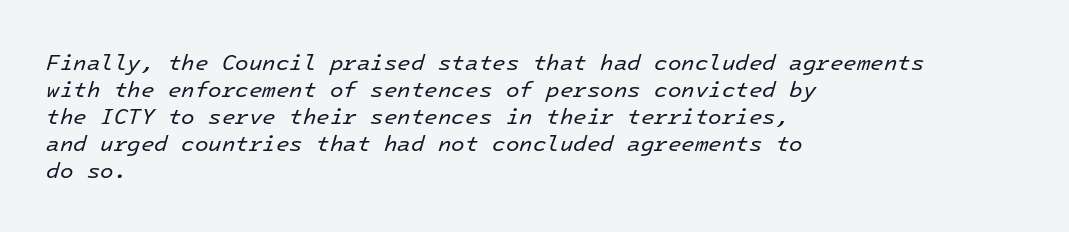
Q: Is the text bold? A: No.
Q: Is the text italic (slanted)? A: Yes, it leans right by about 16 degrees.
Q: Is the text underlined? A: No.
Q: How is the paragraph aligned? A: Left-aligned.
Q: Is the spacing between letters normal or unusually wide? A: Normal.
